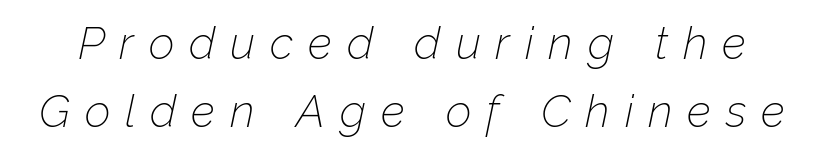
What's the leading like? Ordinary, nothing unusual. These lines are rendered in a variable-pitch font. Substantial extra tracking has been applied to these lines. Just letters on the line, the space beneath them empty. This is not heavy type; no bold has been used.
